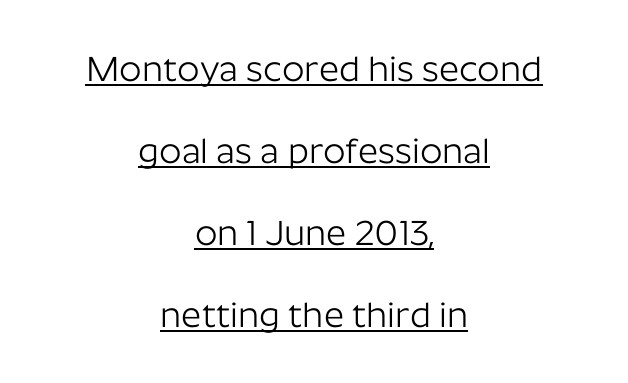
{"serif": "no", "italic": "no", "bold": "no", "weight": "light", "width": "normal", "stroke_contrast": "low", "x_height": "medium", "monospaced": "no", "underline": "yes", "align": "center", "line_spacing": "loose", "line_spacing_ratio": 2.34, "letter_spacing": "normal", "letter_spacing_em": 0.0, "glyph_px": 35}
